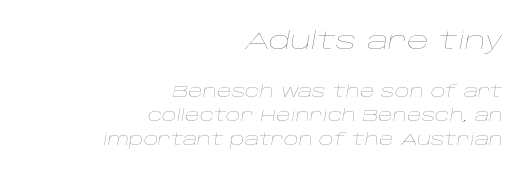
Q: Is the text bold? A: No.
Q: Is the text italic (slanted)? A: Yes, it leans right by about 10 degrees.
Q: Is the text underlined? A: No.
Q: How is the paragraph aligned? A: Right-aligned.
Q: Is the spacing between letters normal or unusually wide? A: Normal.
Q: Is the spacing between lines tight, normal or loose? A: Normal.
Q: Which block of text is set in a larger size, the first (top) or the second (bottom)? A: The first (top) one.
